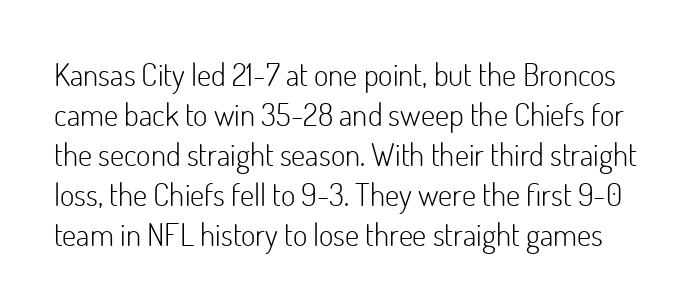
The image shows 31 px light sans-serif type, upright; set normal line spacing (1.29x), normal letter spacing, not underlined; low stroke contrast and a small x-height.
